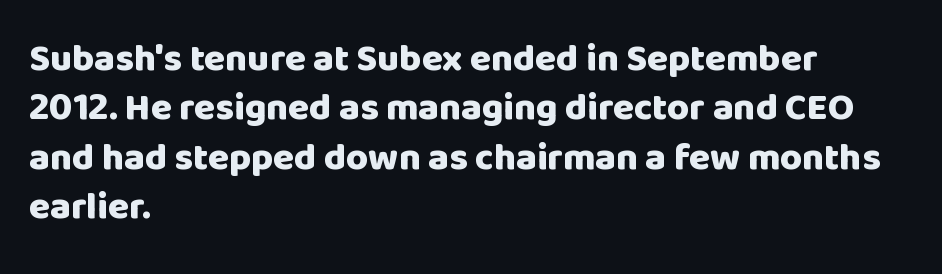
The image shows 38 px heavy sans-serif type, upright; set left-aligned, normal line spacing (1.3x), normal letter spacing, not underlined; low stroke contrast and a large x-height.
